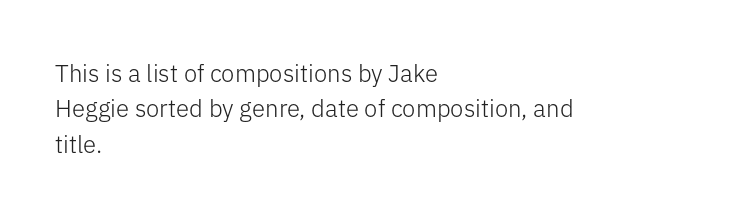
The image shows 24 px text type, upright; set left-aligned, normal line spacing (1.47x), normal letter spacing, not underlined.
